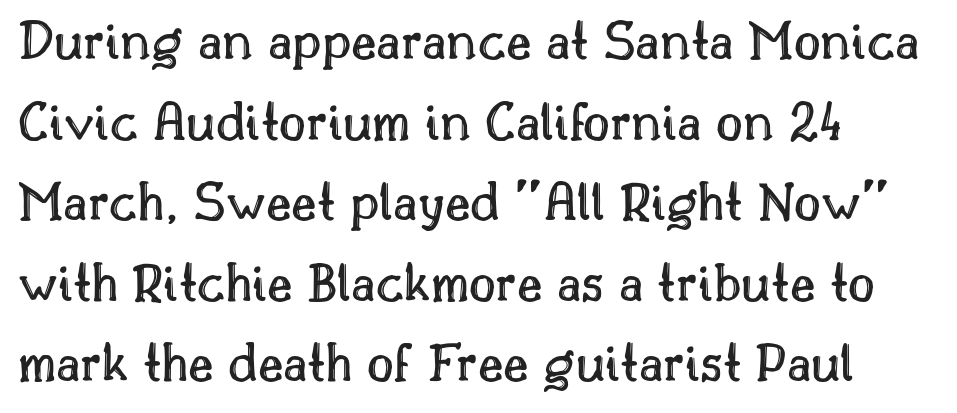
Q: Is the text italic (slanted)? A: No, it is upright.
Q: Is the text underlined? A: No.
Q: How is the paragraph aligned? A: Left-aligned.
Q: Is the spacing between letters normal or unusually wide? A: Normal.
Q: Is the spacing between lines tight, normal or loose? A: Normal.
Q: Width (condensed, normal, or wide)? A: Normal.
Q: x-height? A: Small.
Q: Monospaced? A: No.
